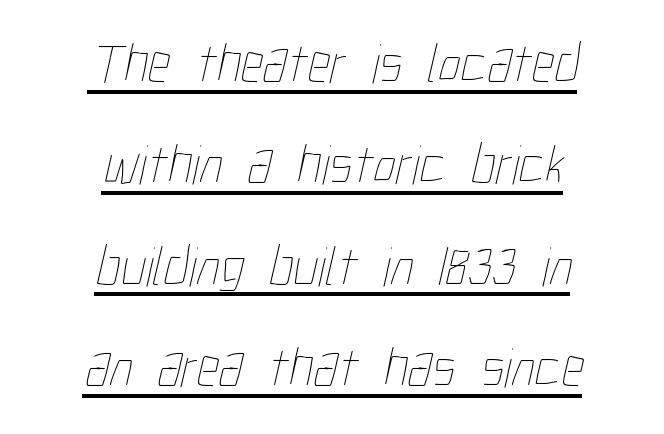
{"bold": "no", "weight": "thin", "width": "condensed", "stroke_contrast": "low", "x_height": "medium", "monospaced": "no", "underline": "yes", "align": "center", "line_spacing_ratio": 1.81, "letter_spacing": "normal", "letter_spacing_em": 0.0, "glyph_px": 56}
